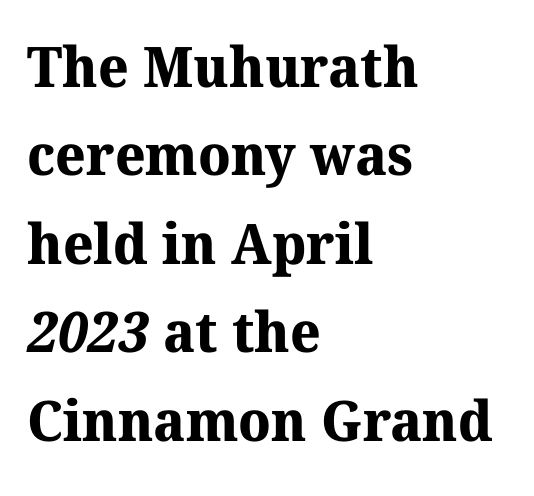
Vertically, the passage feels balanced, rows spaced as you'd expect. The lines are quadded left. The face used here is seriffed, in the tradition of book romans. Chunky letters — that's bold for sure. The rendering uses natural spacing where letterforms have individual widths.
